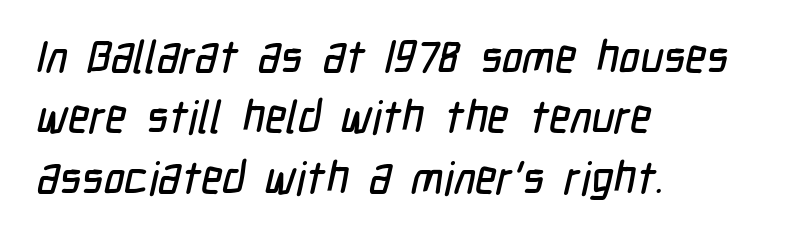
Q: Is the typeface a serif or a sans-serif typeface? A: Sans-serif.
Q: Is the text underlined? A: No.
Q: How is the paragraph aligned? A: Left-aligned.
Q: Is the spacing between letters normal or unusually wide? A: Normal.
Q: Is the spacing between lines tight, normal or loose? A: Normal.
Q: Width (condensed, normal, or wide)? A: Condensed.
Q: Stroke contrast? A: Low.
Q: x-height? A: Medium.
Q: Monospaced? A: No.
